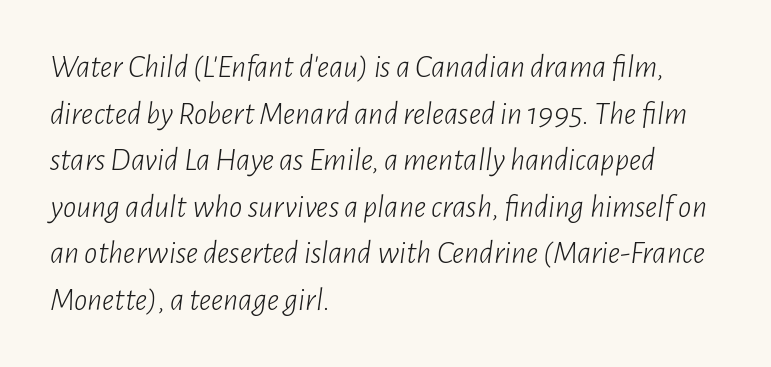
No heavy texture on the line: the type isn't bold. Reading down the column, the eye jumps a familiar distance to each next line. The rendering uses natural spacing where letterforms have individual widths. Underlining? Definitely not there.
